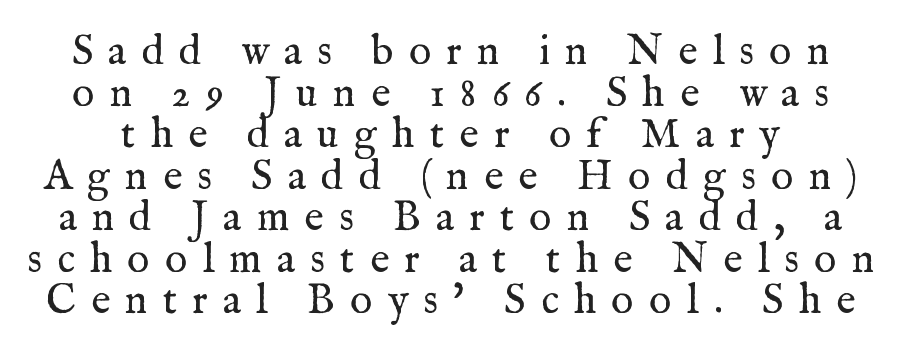
Honestly, the rows look squashed on top of each other. Does the type have serifs? Yes, each stem ends in a small foot. The passage shown is typed in a proportional face where columns would drift. Italic? Not at all — the glyphs are vertical. Beneath every word, the page is bare. The letters are spread apart with noticeably loose tracking.
